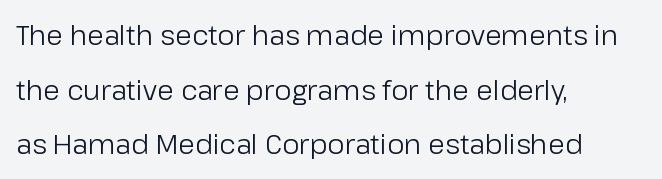
The image shows 27 px text type, upright; set left-aligned, loose line spacing (2.02x), normal letter spacing, not underlined.
